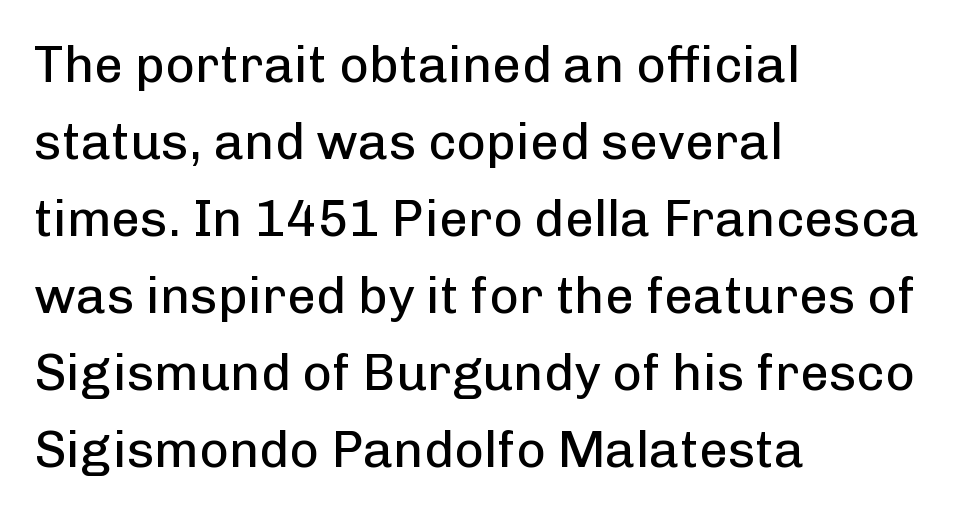
Nothing unusual about the tracking: characters are spaced as the font intends. Ordinary non-slanted type is in use. Interline gaps are of average width in this sample. Left-aligned paragraph, ragged on the right.
